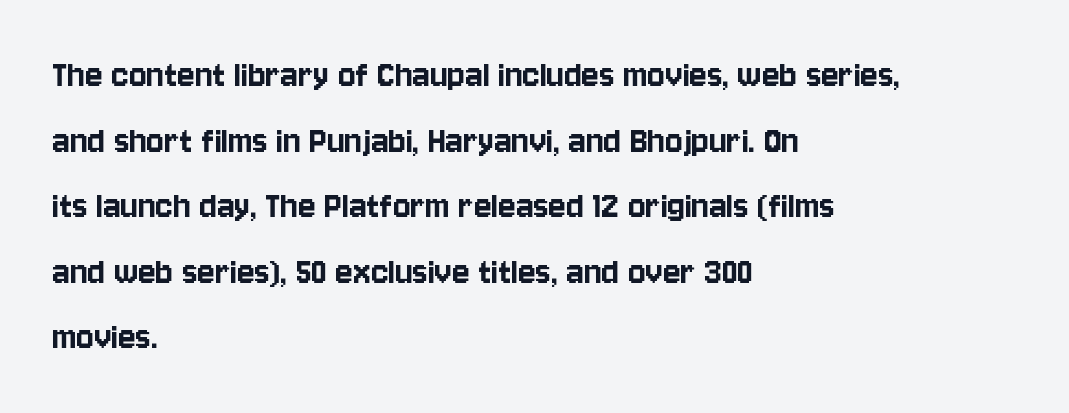
Q: Is the text italic (slanted)? A: No, it is upright.
Q: Is the typeface a serif or a sans-serif typeface? A: Sans-serif.
Q: Is the text underlined? A: No.
Q: How is the paragraph aligned? A: Left-aligned.
Q: Is the spacing between letters normal or unusually wide? A: Normal.
Q: Is the spacing between lines tight, normal or loose? A: Normal.
Q: Width (condensed, normal, or wide)? A: Condensed.
Q: Stroke contrast? A: Low.
Q: x-height? A: Large.
Q: Monospaced? A: No.
